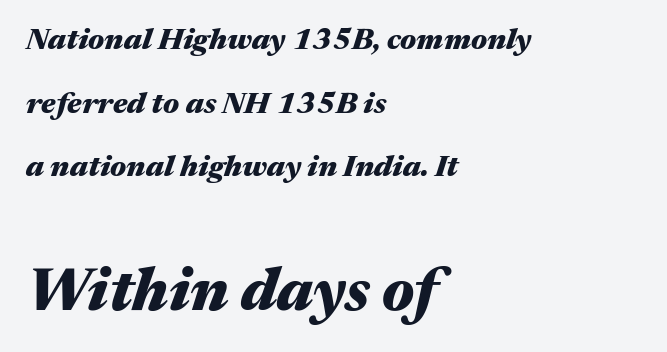
{"italic": "yes", "lean": "right", "slant_degrees": 17, "bold": "yes", "weight": "heavy", "width": "wide", "stroke_contrast": "medium", "x_height": "medium", "monospaced": "no", "underline": "no", "align": "left", "line_spacing": "loose", "line_spacing_ratio": 2.12, "letter_spacing": "normal", "letter_spacing_em": 0.0, "larger_block": "second", "size_ratio": 2.0, "glyph_px": 60}
